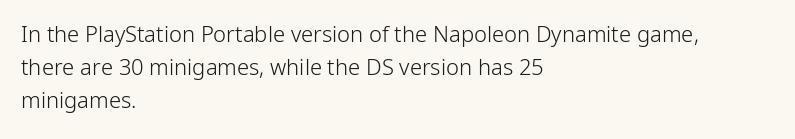
The image shows 22 px text type, upright; set left-aligned, normal line spacing (1.51x), normal letter spacing, not underlined.
